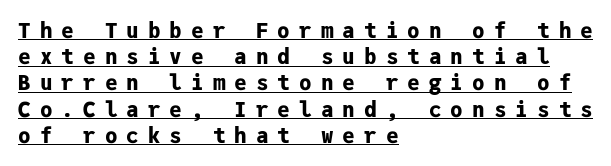
Students, observe: this is what conventionally led text looks like. Display-style spreading of the glyphs; the letterfit is very open. The rendering uses the underline text-decoration. Left-aligned paragraph, ragged on the right.
